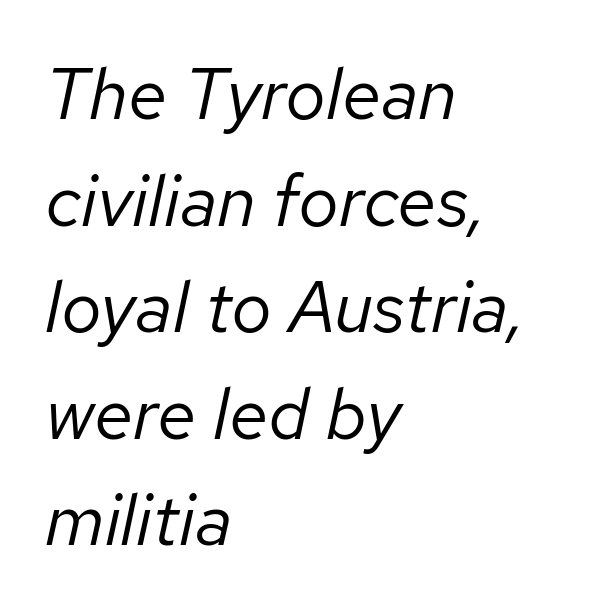
Q: Is the text bold? A: No.
Q: Is the text italic (slanted)? A: Yes, it leans right by about 12 degrees.
Q: Is the text underlined? A: No.
Q: How is the paragraph aligned? A: Left-aligned.
Q: Is the spacing between letters normal or unusually wide? A: Normal.
Q: Is the spacing between lines tight, normal or loose? A: Normal.
Q: Width (condensed, normal, or wide)? A: Normal.
Q: Stroke contrast? A: Low.
Q: x-height? A: Medium.
Q: Monospaced? A: No.
